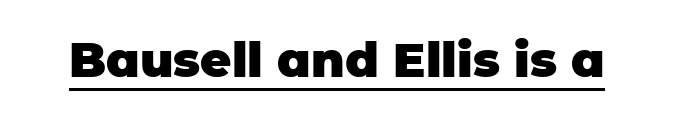
The image shows 48 px heavy sans-serif type, upright; set normal letter spacing, underlined; low stroke contrast and a large x-height.
